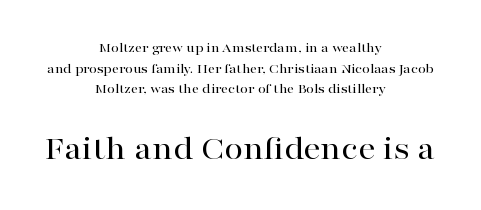
{"serif": "yes", "italic": "no", "width": "wide", "stroke_contrast": "high", "x_height": "medium", "monospaced": "no", "underline": "no", "align": "center", "line_spacing": "normal", "line_spacing_ratio": 1.48, "letter_spacing": "normal", "letter_spacing_em": 0.0, "larger_block": "second", "size_ratio": 2.43, "glyph_px": 34}
